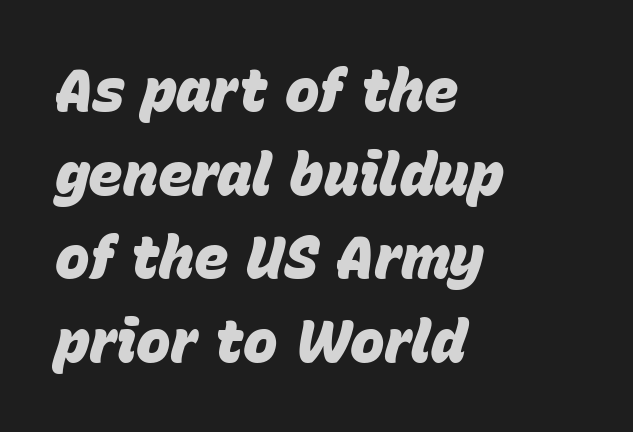
The image shows 58 px heavy type, italic (leaning right); set left-aligned, normal line spacing (1.44x), normal letter spacing, not underlined; low stroke contrast and a large x-height.
